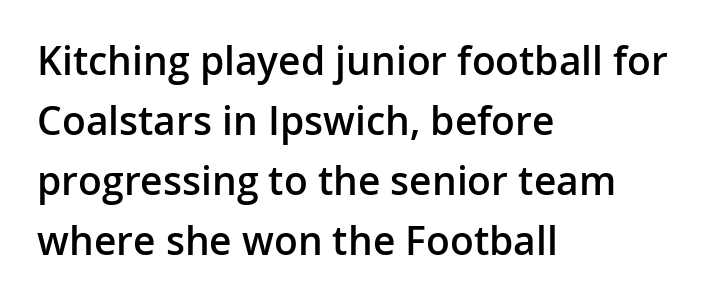
Q: Is the text bold? A: Semi-bold.
Q: Is the text italic (slanted)? A: No, it is upright.
Q: Is the typeface a serif or a sans-serif typeface? A: Sans-serif.
Q: Is the text underlined? A: No.
Q: How is the paragraph aligned? A: Left-aligned.
Q: Is the spacing between letters normal or unusually wide? A: Normal.
Q: Is the spacing between lines tight, normal or loose? A: Normal.
Q: Width (condensed, normal, or wide)? A: Normal.
Q: Stroke contrast? A: Low.
Q: x-height? A: Medium.
Q: Monospaced? A: No.
